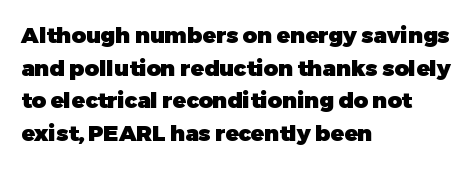
Q: Is the text bold? A: Yes.
Q: Is the text italic (slanted)? A: No, it is upright.
Q: Is the text underlined? A: No.
Q: How is the paragraph aligned? A: Left-aligned.
Q: Is the spacing between letters normal or unusually wide? A: Normal.
Q: Is the spacing between lines tight, normal or loose? A: Normal.
